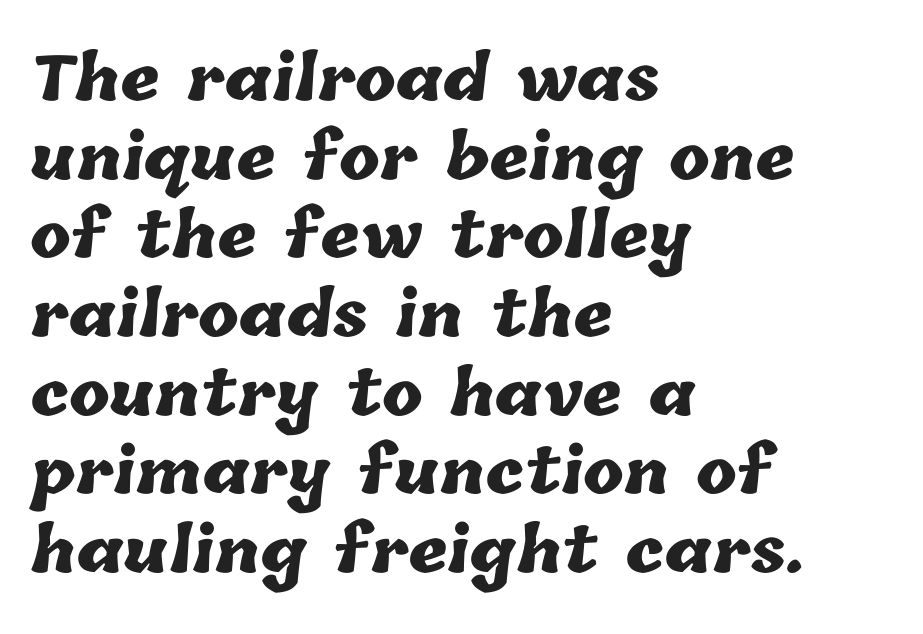
{"bold": "yes", "weight": "heavy", "width": "normal", "stroke_contrast": "low", "x_height": "medium", "monospaced": "no", "underline": "no", "align": "left", "line_spacing": "normal", "line_spacing_ratio": 1.29, "letter_spacing": "normal", "letter_spacing_em": 0.0, "glyph_px": 61}
